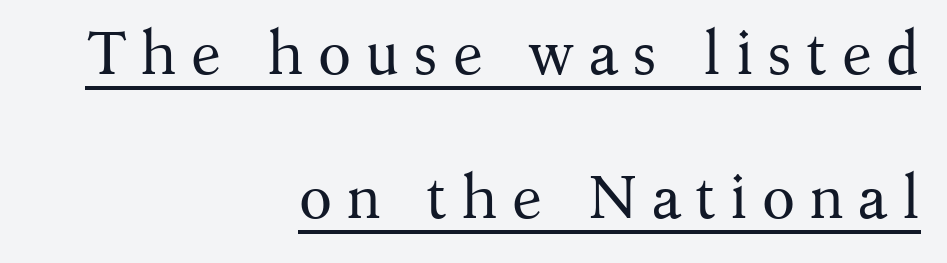
The image shows 61 px regular-weight serif type, upright; set right-aligned, loose line spacing (2.36x), unusually wide letter spacing (+0.23 em), underlined; medium stroke contrast and a medium x-height.
